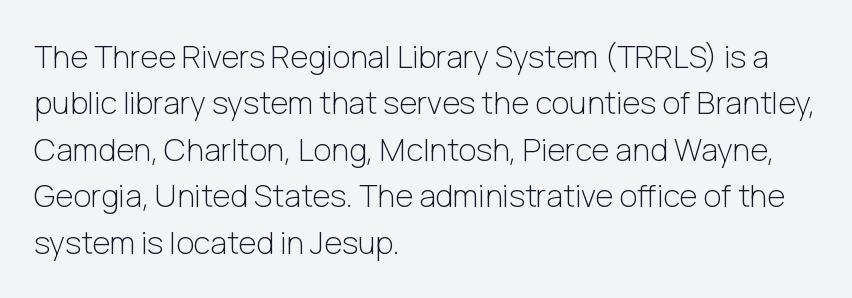
{"serif": "no", "italic": "no", "bold": "no", "weight": "light", "width": "normal", "stroke_contrast": "low", "x_height": "medium", "monospaced": "no", "underline": "no", "align": "left", "line_spacing": "normal", "line_spacing_ratio": 1.5, "letter_spacing": "normal", "letter_spacing_em": 0.0, "glyph_px": 31}
